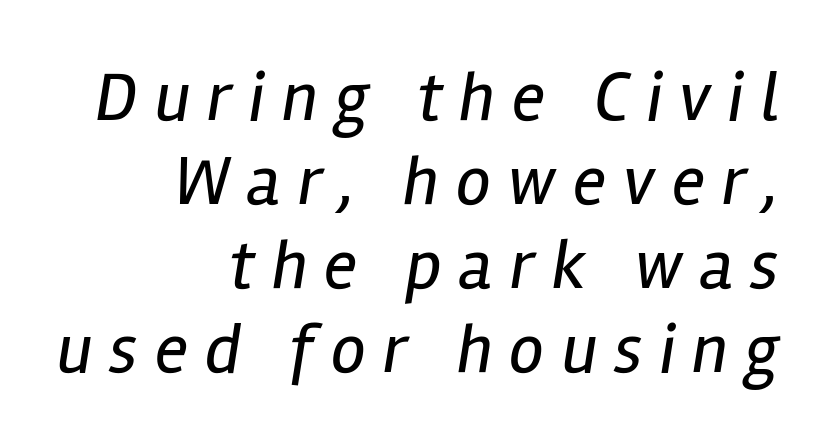
Every character sits at an angle, as italics do. Looks like regular typesetting: each glyph gets only the width it needs. The typesetting does not lean heavy: it is not bold. Layout note: lines flush right. Glyph-to-glyph distance is far greater than everyday printed text.
